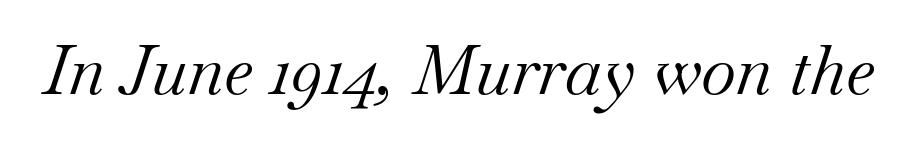
Font category for this specimen: serif. Characters are canted at an angle relative to the baseline's perpendicular. The gap between lines stays unmarked. Proportional: the letters do not fall into vertical columns. A light-to-regular cut is what we see here. Tracking value appears to be zero — textbook default spacing.
